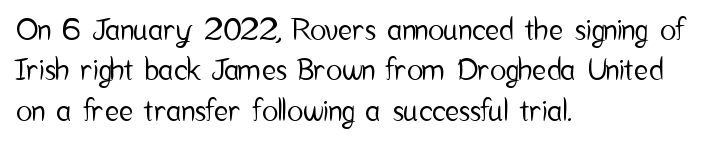
The image shows 30 px condensed sans-serif type, upright; set left-aligned, normal line spacing (1.35x), normal letter spacing, not underlined; low stroke contrast and a medium x-height.
